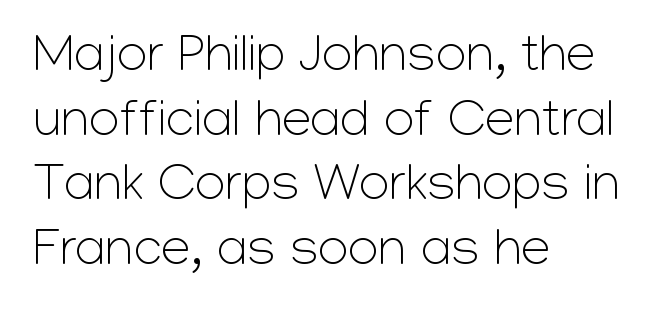
Q: Is the text bold? A: No.
Q: Is the text italic (slanted)? A: No, it is upright.
Q: Is the typeface a serif or a sans-serif typeface? A: Sans-serif.
Q: Is the text underlined? A: No.
Q: How is the paragraph aligned? A: Left-aligned.
Q: Is the spacing between letters normal or unusually wide? A: Normal.
Q: Width (condensed, normal, or wide)? A: Normal.
Q: Stroke contrast? A: Low.
Q: x-height? A: Medium.
Q: Monospaced? A: No.
